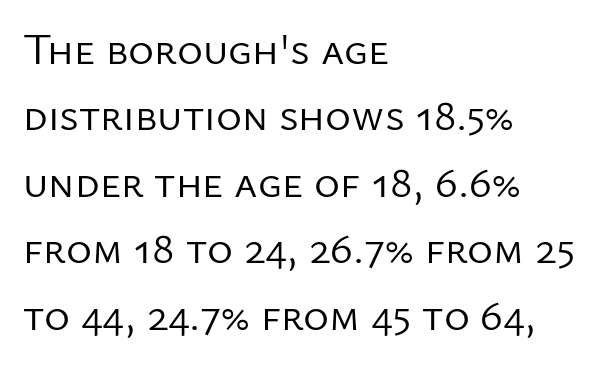
{"serif": "no", "italic": "no", "bold": "no", "weight": "regular", "width": "normal", "stroke_contrast": "low", "x_height": "medium", "monospaced": "no", "underline": "no", "align": "left", "line_spacing": "normal", "line_spacing_ratio": 1.51, "letter_spacing": "normal", "letter_spacing_em": 0.0, "glyph_px": 44}
